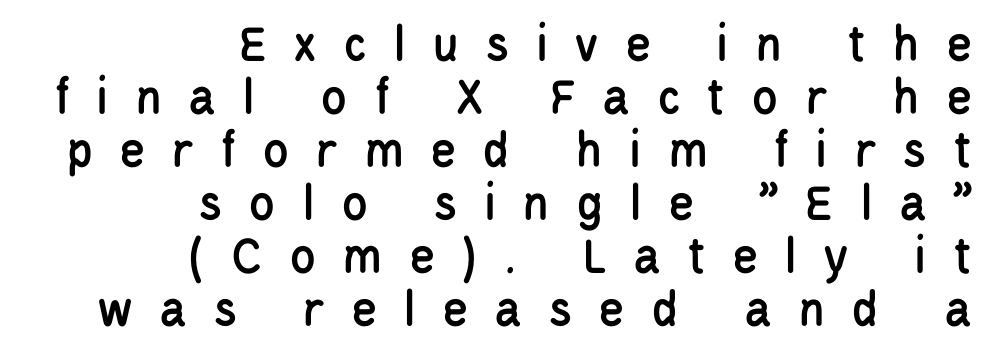
{"serif": "no", "italic": "no", "width": "condensed", "stroke_contrast": "low", "x_height": "large", "monospaced": "no", "underline": "no", "align": "right", "line_spacing": "tight", "line_spacing_ratio": 0.98, "letter_spacing": "wide", "letter_spacing_em": 0.48, "glyph_px": 54}
